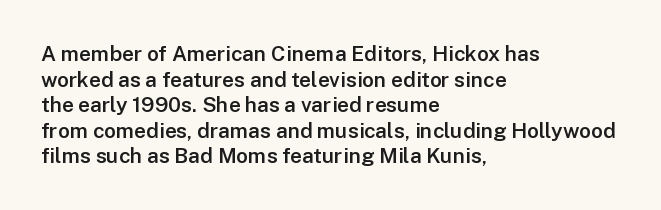
Nobody drew a line under any word here. The letters stand straight up with perfectly vertical stems. Emphasis by weight is partial: semibold. Nobody touched the tracking dial on this one. Compared with a centered layout, this one pins lines to the left instead.
